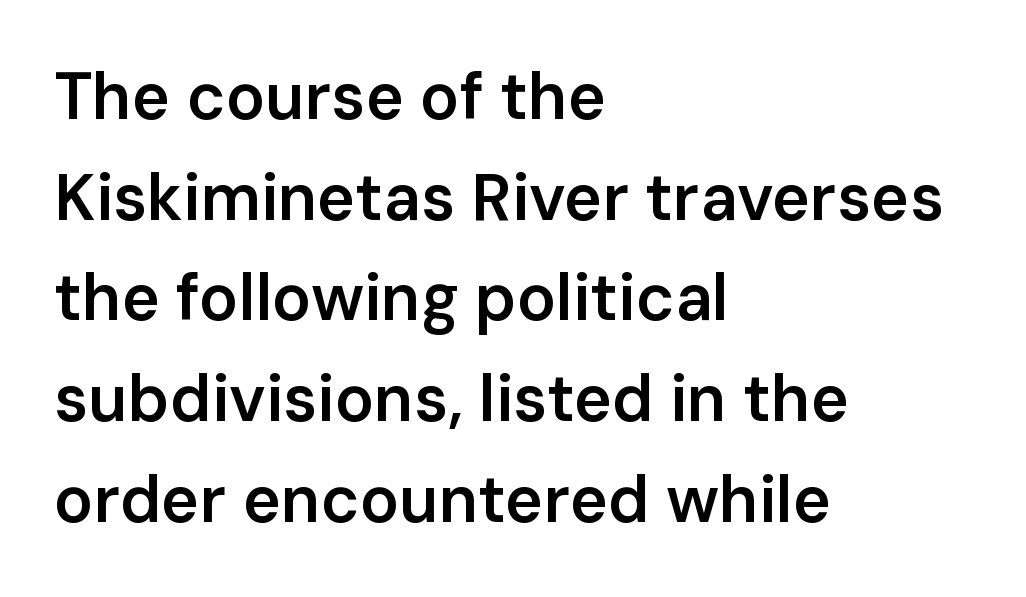
The image shows 65 px semibold sans-serif type, upright; set left-aligned, normal line spacing (1.55x), normal letter spacing, not underlined; low stroke contrast and a medium x-height.
